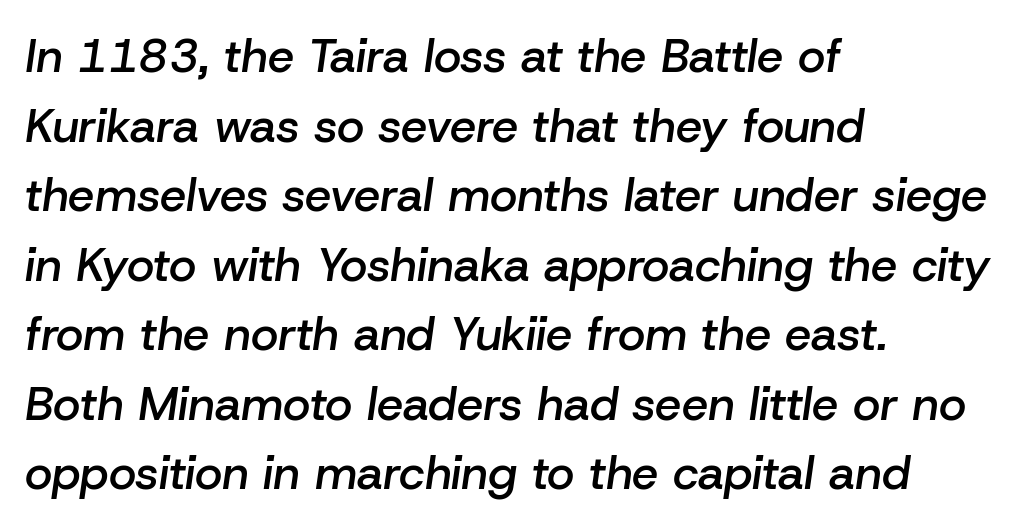
A somewhat darkened texture: the type is semibold rather than bold. Any mark beneath the type? The region is blank. Interline gaps are of average width in this sample. Do the characters align in a grid? No, the font is proportional.
